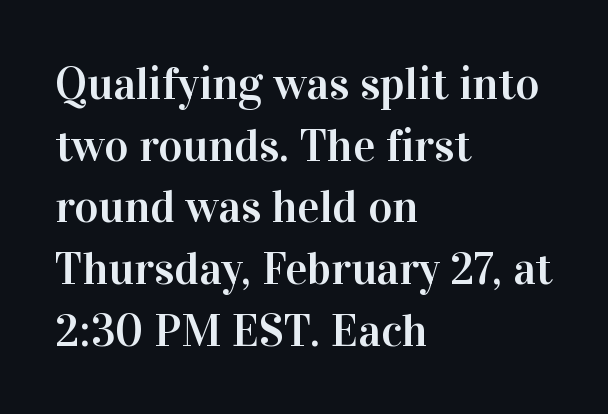
{"serif": "yes", "italic": "no", "width": "normal", "stroke_contrast": "high", "x_height": "medium", "monospaced": "no", "underline": "no", "align": "left", "line_spacing": "normal", "line_spacing_ratio": 1.34, "letter_spacing": "normal", "letter_spacing_em": 0.0, "glyph_px": 46}
